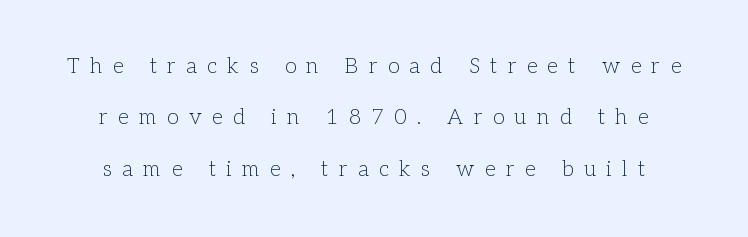
Q: Is the text bold? A: No.
Q: Is the text italic (slanted)? A: No, it is upright.
Q: Is the text underlined? A: No.
Q: Is the spacing between letters normal or unusually wide? A: Unusually wide.
Q: Is the spacing between lines tight, normal or loose? A: Loose.
